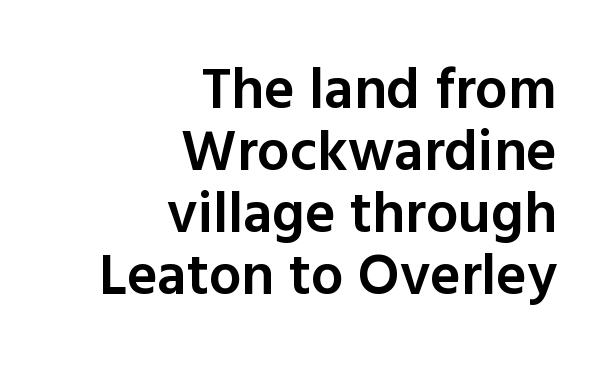
The image shows 58 px semibold sans-serif type, upright; set right-aligned, tight line spacing (1.07x), normal letter spacing, not underlined; a medium x-height.
